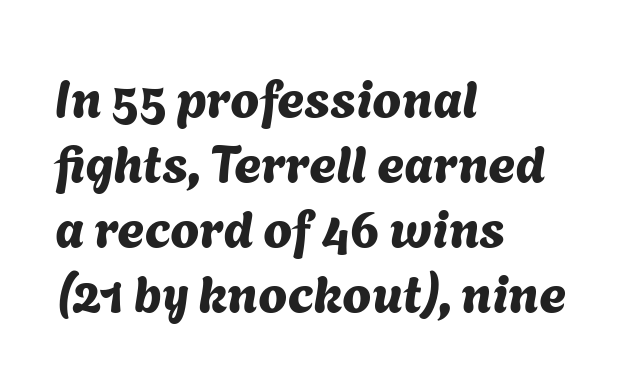
Q: Is the typeface a serif or a sans-serif typeface? A: Sans-serif.
Q: Is the text underlined? A: No.
Q: How is the paragraph aligned? A: Left-aligned.
Q: Is the spacing between letters normal or unusually wide? A: Normal.
Q: Is the spacing between lines tight, normal or loose? A: Normal.
Q: Width (condensed, normal, or wide)? A: Normal.
Q: Stroke contrast? A: Medium.
Q: x-height? A: Medium.
Q: Monospaced? A: No.
